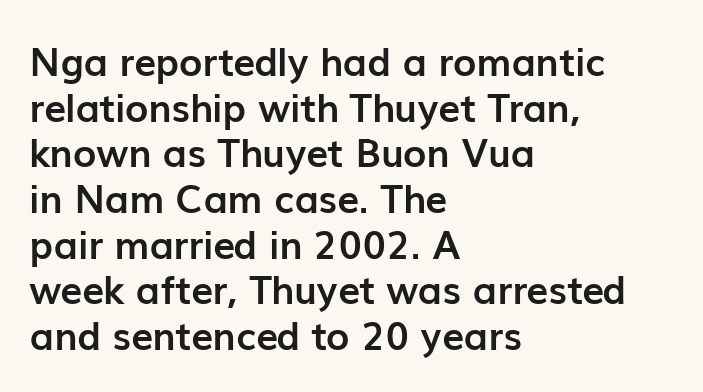
{"serif": "no", "italic": "no", "bold": "yes", "weight": "semibold", "width": "normal", "stroke_contrast": "low", "x_height": "medium", "monospaced": "no", "underline": "no", "align": "left", "line_spacing_ratio": 1.17, "letter_spacing": "normal", "letter_spacing_em": 0.0, "glyph_px": 39}
